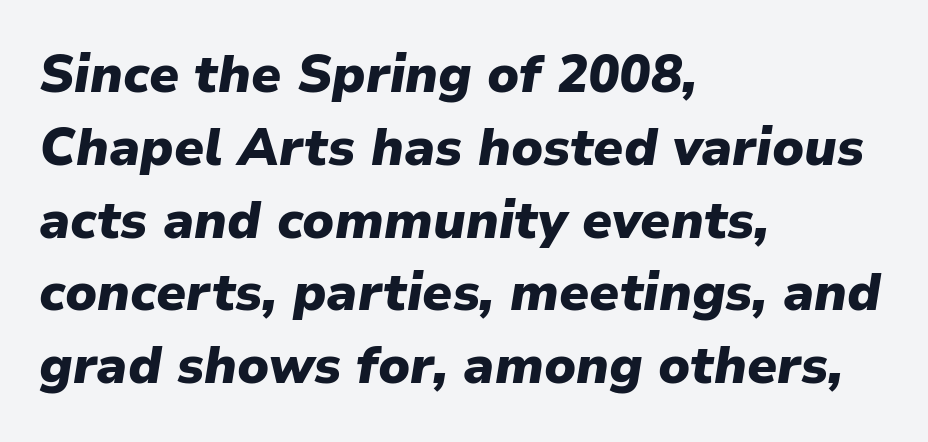
{"italic": "yes", "lean": "right", "slant_degrees": 9, "bold": "yes", "weight": "heavy", "width": "normal", "stroke_contrast": "low", "x_height": "medium", "monospaced": "no", "underline": "no", "align": "left", "line_spacing": "normal", "line_spacing_ratio": 1.4, "letter_spacing": "normal", "letter_spacing_em": 0.0, "glyph_px": 52}
